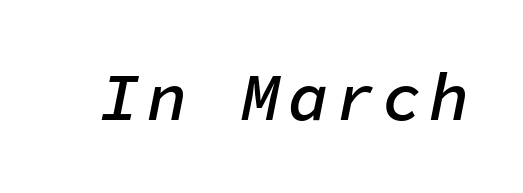
Firm but not heavy-handed strokes: this text is semibold. Any mark beneath the type? The region is blank. Note the uniform advance width — an 'i' takes as much space as an 'm'. Emphasis-style slanted type is in use.
